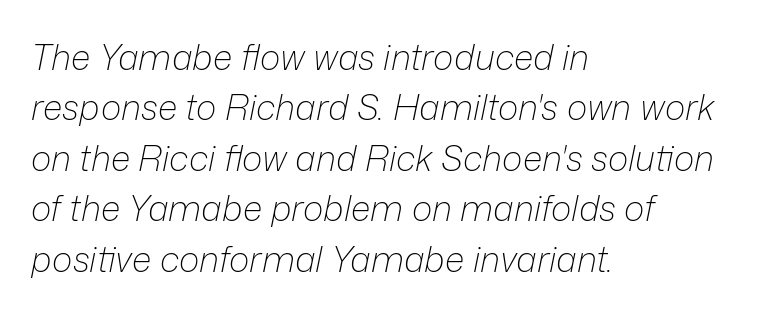
The image shows 35 px light type, italic (leaning right); set left-aligned, normal line spacing (1.44x), normal letter spacing, not underlined; low stroke contrast and a medium x-height.
